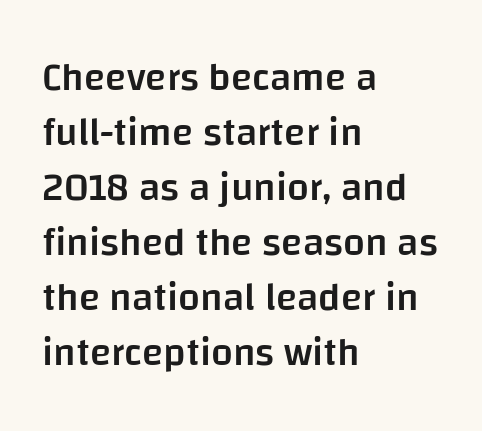
Q: Is the text bold? A: Semi-bold.
Q: Is the text italic (slanted)? A: No, it is upright.
Q: Is the typeface a serif or a sans-serif typeface? A: Sans-serif.
Q: Is the text underlined? A: No.
Q: How is the paragraph aligned? A: Left-aligned.
Q: Is the spacing between letters normal or unusually wide? A: Normal.
Q: Is the spacing between lines tight, normal or loose? A: Normal.
Q: Width (condensed, normal, or wide)? A: Normal.
Q: Stroke contrast? A: Low.
Q: x-height? A: Large.
Q: Monospaced? A: No.
